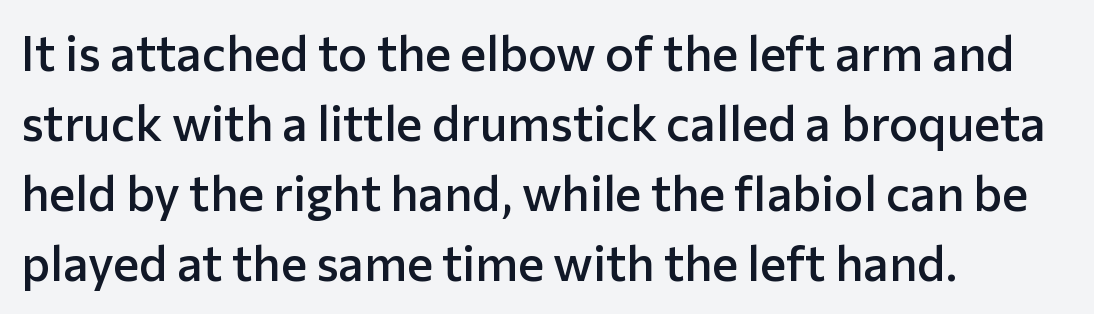
The face used here is rendered with its standard letterfit. Does the type have serifs? No, each stem ends abruptly. Each glyph is drawn with semibold strokes, heavier than normal yet not fully bold. The typography opts for an upright posture over an oblique one. The setting favours the left margin, as ordinary paragraphs usually do.
